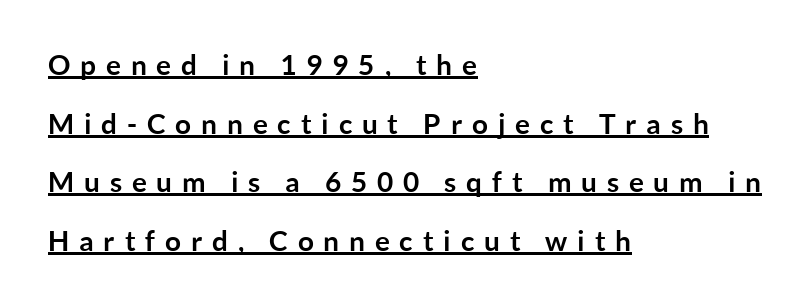
{"serif": "no", "italic": "no", "bold": "yes", "weight": "semibold", "width": "normal", "stroke_contrast": "low", "x_height": "medium", "monospaced": "no", "underline": "yes", "align": "left", "line_spacing": "loose", "line_spacing_ratio": 2.09, "letter_spacing": "wide", "letter_spacing_em": 0.35, "glyph_px": 28}
